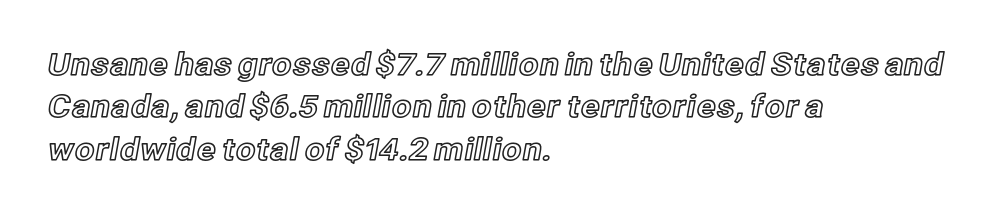
Each word holds together tightly as a unit, with standard inter-letter gaps. Bare-footed words on every line. Does the copy run flush right? No — it runs flush left. The vertical gap from one line to the next is medium.
